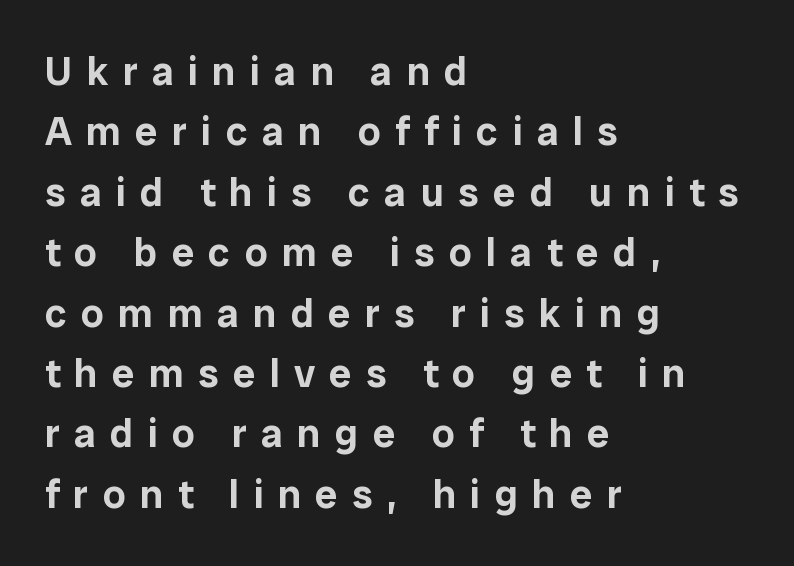
Substantial extra tracking has been applied to these lines. The rendering uses natural spacing where letterforms have individual widths. Quick note: underline off. The type sits square on the baseline with zero lean. You can tell from the bare stems that sans-serif type was used.
